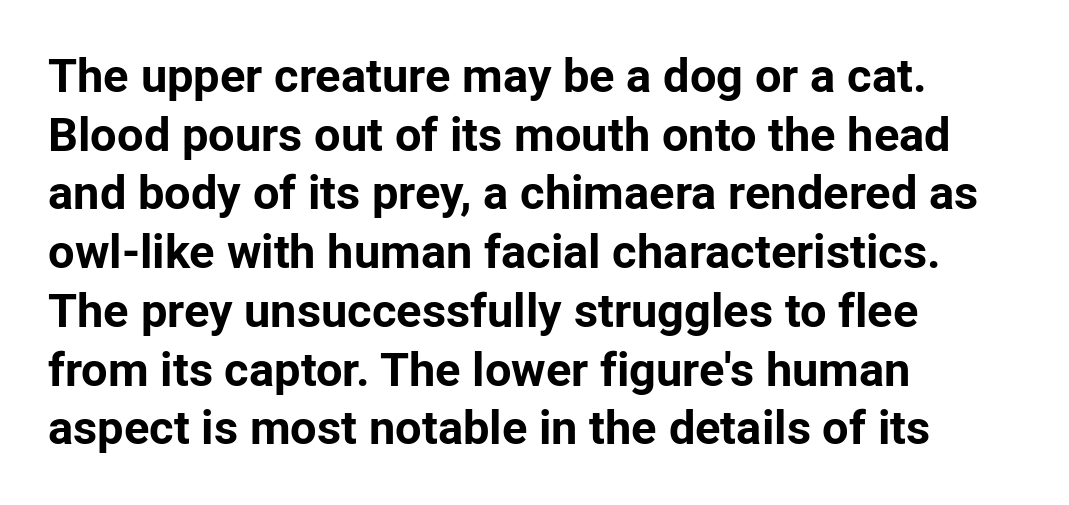
Q: Is the text bold? A: Yes.
Q: Is the text italic (slanted)? A: No, it is upright.
Q: Is the typeface a serif or a sans-serif typeface? A: Sans-serif.
Q: Is the text underlined? A: No.
Q: How is the paragraph aligned? A: Left-aligned.
Q: Is the spacing between letters normal or unusually wide? A: Normal.
Q: Is the spacing between lines tight, normal or loose? A: Normal.
Q: Width (condensed, normal, or wide)? A: Normal.
Q: Stroke contrast? A: Low.
Q: x-height? A: Medium.
Q: Monospaced? A: No.
